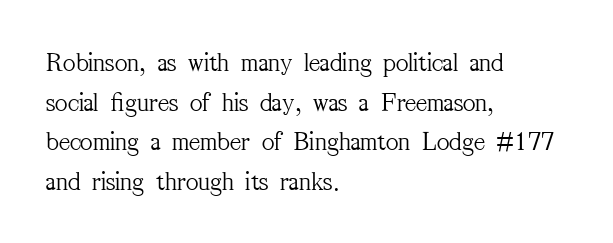
Q: Is the text bold? A: No.
Q: Is the text italic (slanted)? A: No, it is upright.
Q: Is the text underlined? A: No.
Q: How is the paragraph aligned? A: Left-aligned.
Q: Is the spacing between letters normal or unusually wide? A: Normal.
Q: Is the spacing between lines tight, normal or loose? A: Normal.
